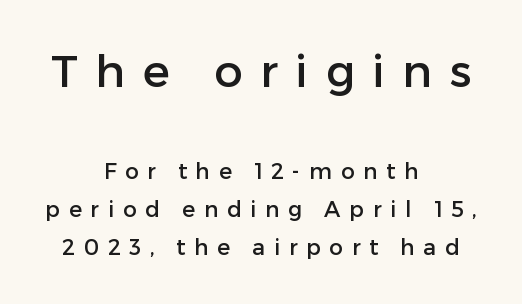
Vertical strokes here are truly vertical. You could only call the tracking loose — the letters float apart. Note: larger setting up top, smaller setting below. What kind of face is this? One without serifs — a sans.
